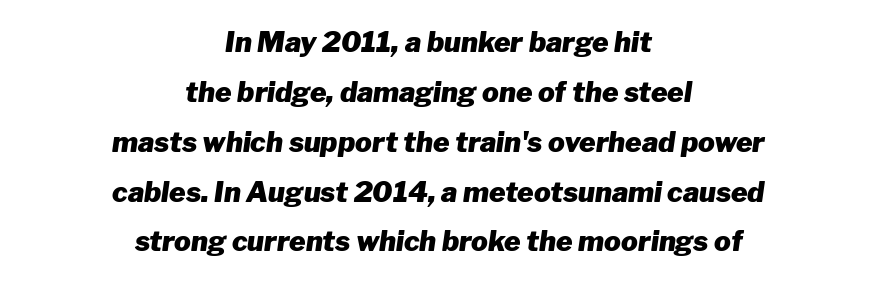
The rendering uses a bold face; every stroke is thick and dark. A typesetter would call this proportional, since set widths differ per character. The lettering tilts uniformly, giving the passage an italic look. The letterforms sit shoulder to shoulder at normal distance. Unmarked baselines from the first word to the last. Neither beginnings nor endings align; midpoints do.
